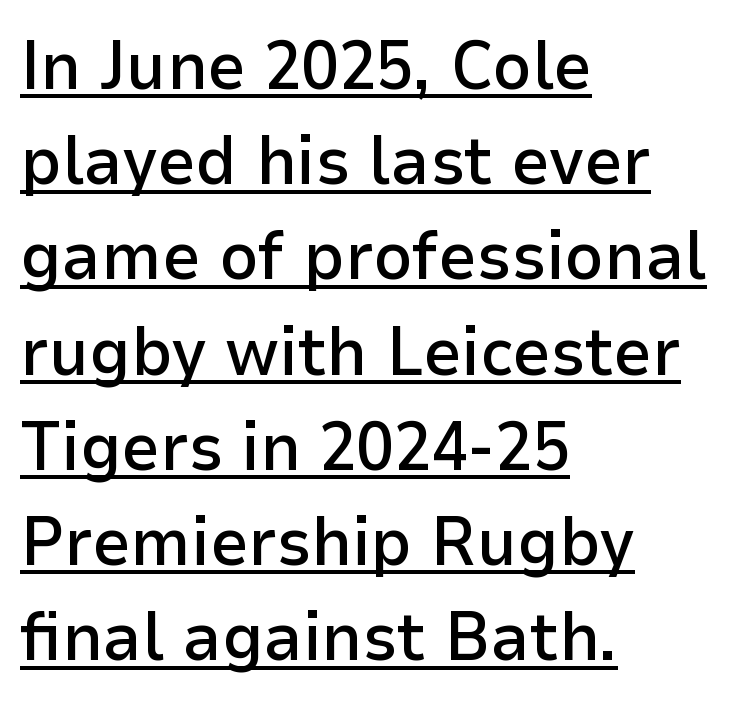
{"serif": "no", "italic": "no", "bold": "semi", "weight": "semibold", "width": "normal", "stroke_contrast": "low", "x_height": "medium", "monospaced": "no", "underline": "yes", "align": "left", "line_spacing": "normal", "line_spacing_ratio": 1.4, "letter_spacing": "normal", "letter_spacing_em": 0.0, "glyph_px": 68}
